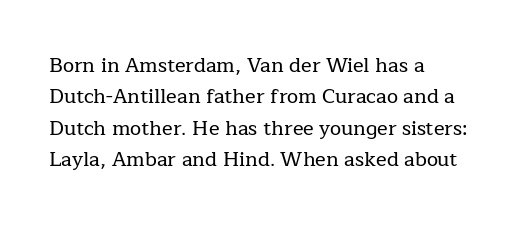
Compared with a centered layout, this one pins lines to the left instead. The space beneath each line is pristine and unruled. The passage shown stacks its lines at a standard gap. Do the letters lean? They stand straight. Spacing between characters is what you'd get straight out of the box.
